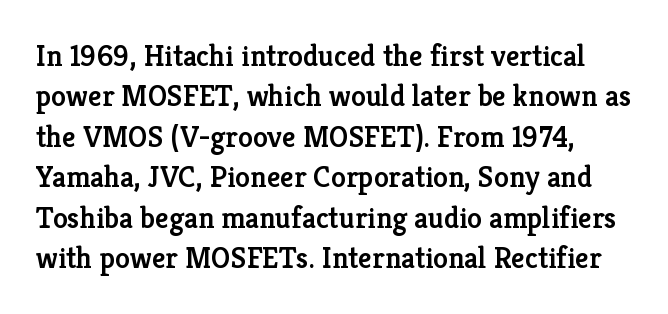
{"serif": "yes", "italic": "no", "bold": "semi", "weight": "semibold", "width": "normal", "stroke_contrast": "low", "x_height": "medium", "monospaced": "no", "underline": "no", "line_spacing": "normal", "line_spacing_ratio": 1.35, "letter_spacing": "normal", "letter_spacing_em": 0.0, "glyph_px": 30}
